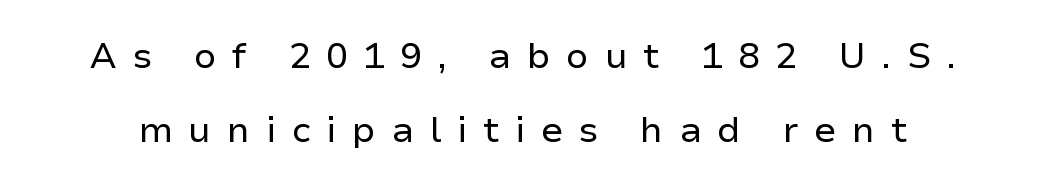
Q: Is the text bold? A: No.
Q: Is the text italic (slanted)? A: No, it is upright.
Q: Is the typeface a serif or a sans-serif typeface? A: Sans-serif.
Q: Is the text underlined? A: No.
Q: Is the spacing between letters normal or unusually wide? A: Unusually wide.
Q: Is the spacing between lines tight, normal or loose? A: Loose.
Q: Width (condensed, normal, or wide)? A: Normal.
Q: Stroke contrast? A: Low.
Q: x-height? A: Medium.
Q: Monospaced? A: No.
